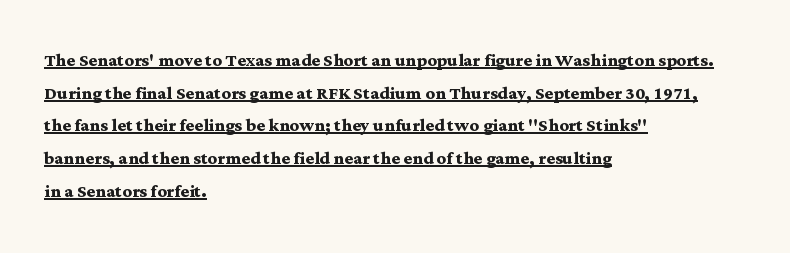
Q: Is the text bold? A: Yes.
Q: Is the text italic (slanted)? A: No, it is upright.
Q: Is the text underlined? A: Yes.
Q: How is the paragraph aligned? A: Left-aligned.
Q: Is the spacing between letters normal or unusually wide? A: Normal.
Q: Is the spacing between lines tight, normal or loose? A: Normal.
